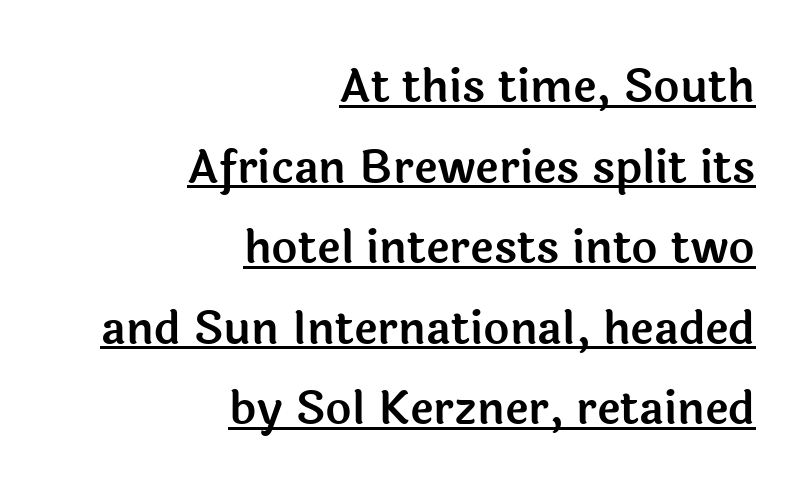
{"serif": "no", "italic": "no", "width": "normal", "x_height": "medium", "monospaced": "no", "underline": "yes", "align": "right", "line_spacing_ratio": 1.79, "letter_spacing": "normal", "letter_spacing_em": 0.0, "glyph_px": 45}
